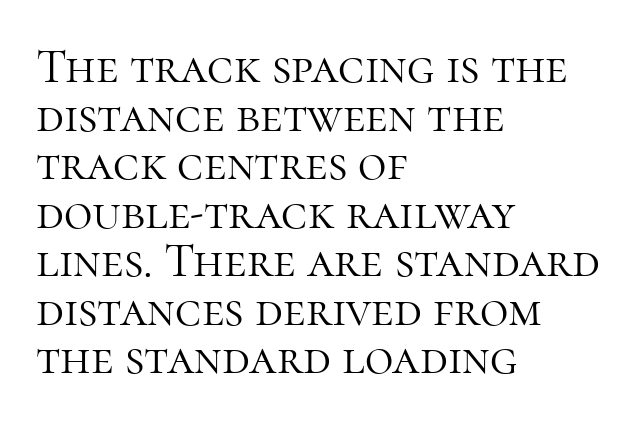
Is the stroke heavy? The answer is a plain regular-or-lighter. Words appear dense and cohesive because spacing is normal. This sample has the flowing, uneven cadence of proportional lettering. The words here are not underlined.
